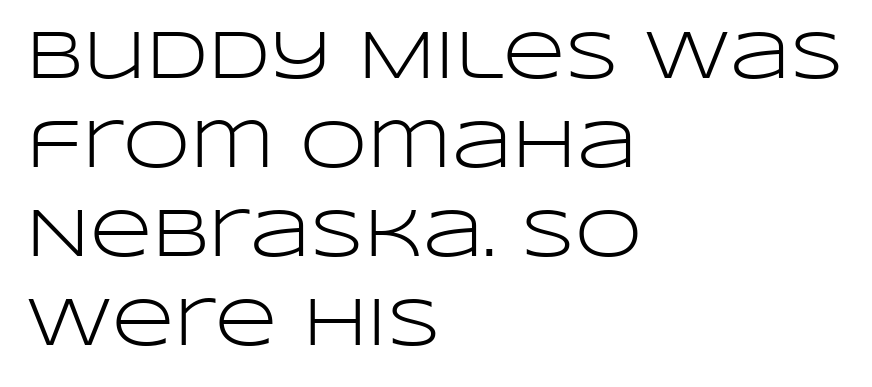
Q: Is the text bold? A: No.
Q: Is the text italic (slanted)? A: No, it is upright.
Q: Is the typeface a serif or a sans-serif typeface? A: Sans-serif.
Q: Is the text underlined? A: No.
Q: How is the paragraph aligned? A: Left-aligned.
Q: Is the spacing between letters normal or unusually wide? A: Normal.
Q: Is the spacing between lines tight, normal or loose? A: Normal.
Q: Width (condensed, normal, or wide)? A: Wide.
Q: Stroke contrast? A: Low.
Q: x-height? A: Large.
Q: Monospaced? A: No.
